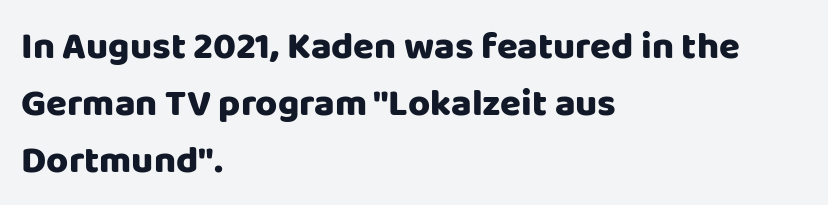
Here the glyphs are tracked normally, forming tight word shapes. A typesetter would call this leading conventional body-copy spacing. Varying glyph widths throughout — classic text-font behaviour. Observe the absence of serifs on each vertical stroke in this sample.
